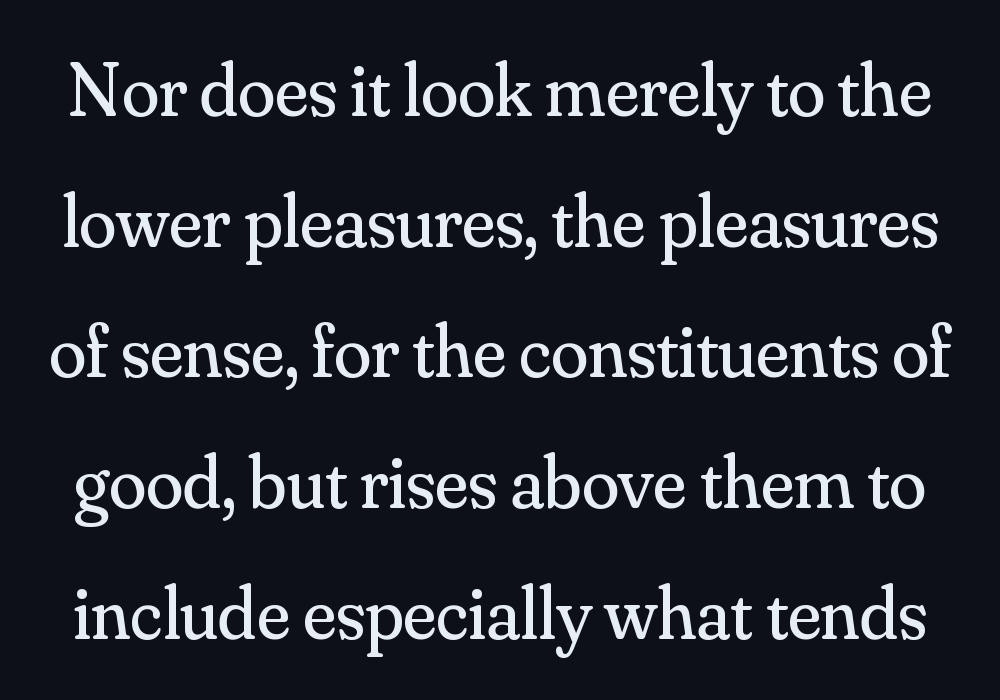
{"serif": "yes", "italic": "no", "bold": "no", "weight": "regular", "width": "normal", "stroke_contrast": "medium", "x_height": "small", "monospaced": "no", "underline": "no", "line_spacing_ratio": 1.72, "letter_spacing": "normal", "letter_spacing_em": 0.0, "glyph_px": 76}
